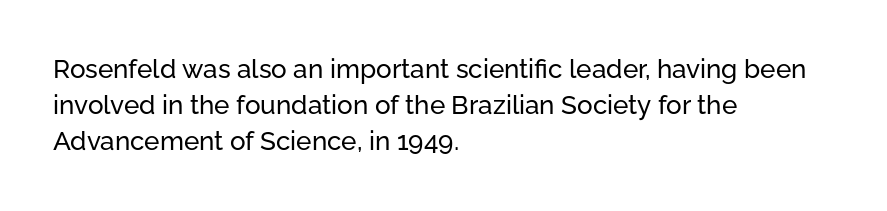
A typesetter would mark this as roman, not italic. Every row of glyphs begins at an identical x-position on the left. Descenders are the only things crossing below the line. Horizontal bands of white between lines are of average thickness.
